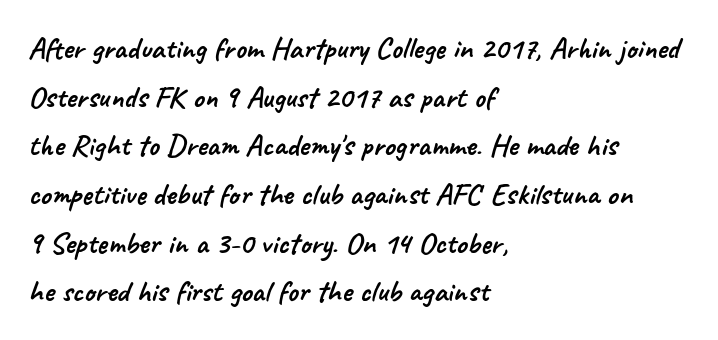
{"serif": "no", "width": "normal", "stroke_contrast": "low", "x_height": "small", "monospaced": "no", "underline": "no", "align": "left", "line_spacing": "normal", "line_spacing_ratio": 1.57, "letter_spacing": "normal", "letter_spacing_em": 0.0, "glyph_px": 31}
